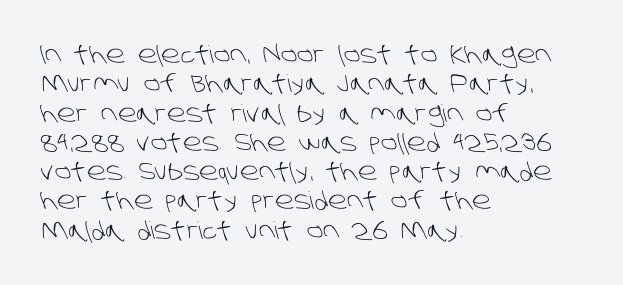
Q: Is the text bold? A: No.
Q: Is the text underlined? A: No.
Q: How is the paragraph aligned? A: Left-aligned.
Q: Is the spacing between letters normal or unusually wide? A: Normal.
